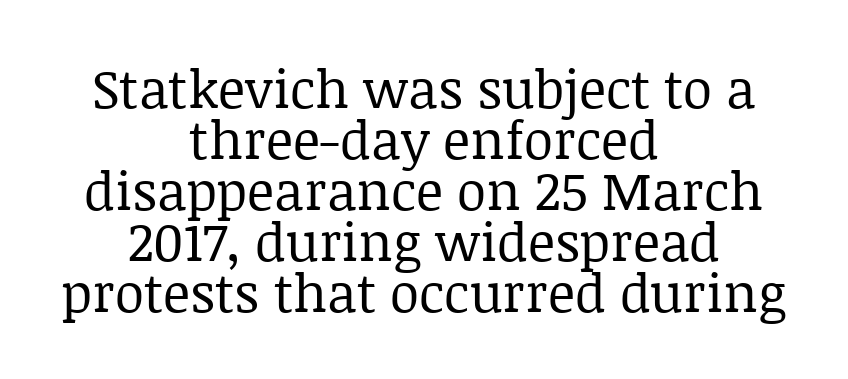
{"serif": "yes", "italic": "no", "bold": "no", "weight": "regular", "width": "normal", "stroke_contrast": "low", "x_height": "large", "monospaced": "no", "underline": "no", "align": "center", "line_spacing": "tight", "line_spacing_ratio": 0.96, "letter_spacing": "normal", "letter_spacing_em": 0.0, "glyph_px": 53}
